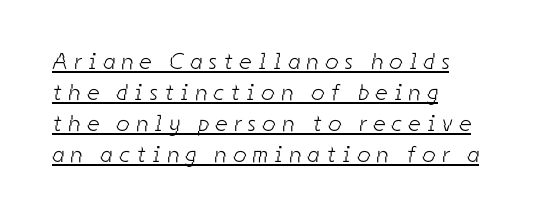
Students, observe the line beneath the letters — that is underlining. Vertical stems look standard width or narrower in stroke. A classic flush-left, rag-right setting is used for this passage. The line-height multiplier appears to be the usual default. Each word looks stretched out because of the extra space between its letters.
